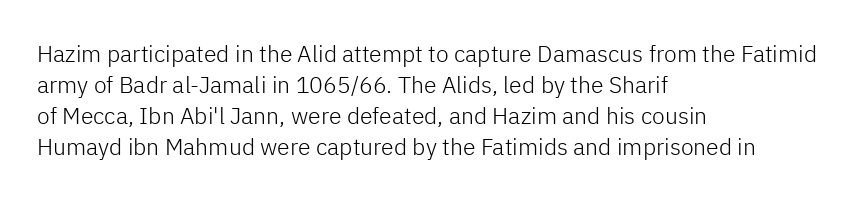
The image shows 23 px text type, upright; set left-aligned, normal line spacing (1.35x), normal letter spacing, not underlined.
